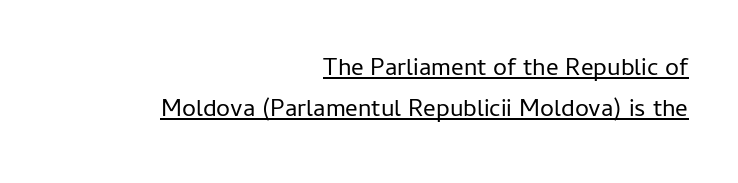
{"italic": "no", "bold": "no", "underline": "yes", "align": "right", "line_spacing": "normal", "line_spacing_ratio": 1.65, "letter_spacing": "normal", "letter_spacing_em": 0.0, "glyph_px": 25}
